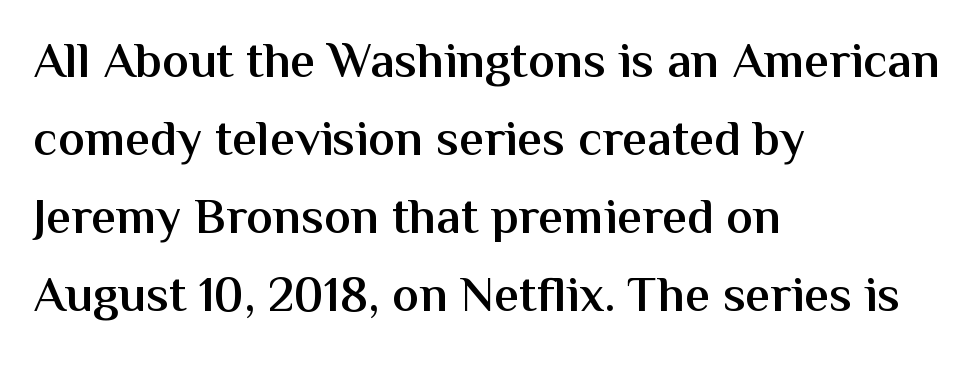
The image shows 50 px semibold sans-serif type, upright; set left-aligned, normal line spacing (1.56x), normal letter spacing, not underlined; medium stroke contrast and a medium x-height.
